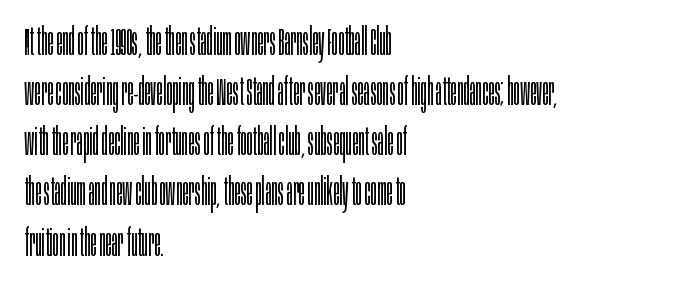
{"serif": "no", "italic": "no", "bold": "no", "weight": "light", "width": "condensed", "stroke_contrast": "low", "x_height": "large", "monospaced": "no", "underline": "no", "align": "left", "line_spacing": "normal", "line_spacing_ratio": 1.32, "letter_spacing": "normal", "letter_spacing_em": 0.0, "glyph_px": 38}
